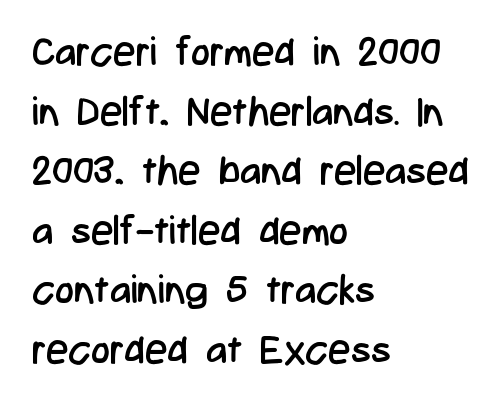
{"serif": "no", "italic": "no", "bold": "no", "weight": "regular", "width": "condensed", "stroke_contrast": "low", "x_height": "medium", "monospaced": "no", "underline": "no", "align": "left", "line_spacing": "normal", "line_spacing_ratio": 1.49, "letter_spacing": "normal", "letter_spacing_em": 0.0, "glyph_px": 40}
